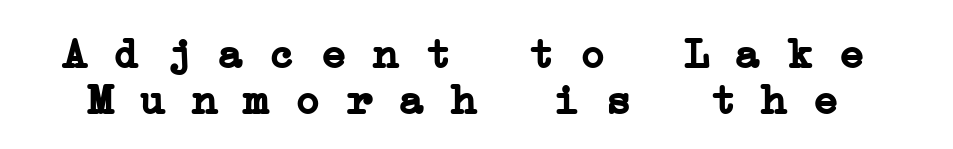
Tracking value appears to be zero — textbook default spacing. Yep, those are serifs on the letters. Interline gaps are noticeably narrow in this sample. The typesetting leans heavy: a genuine bold. Decoration check: the copy has no underline. Is this a fixed-width face? Yes — each glyph sits in an identical cell.
